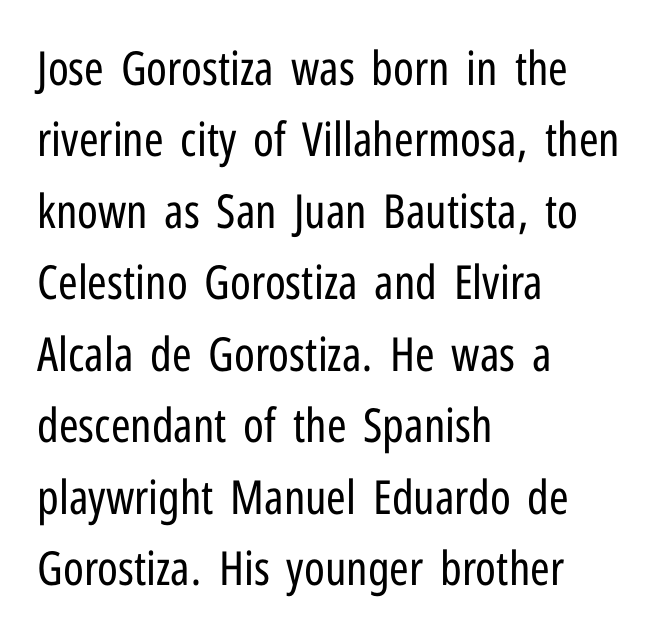
Decoration check: the copy has no underline. The gaps between neighbouring characters are ordinary and unremarkable. Tall strokes in this sample are plumb rather than angled. Do the characters align in a grid? No, the font is proportional. Which margin do the lines hug? The left one — the right edge is uneven. Notice how descenders clear the ascenders below comfortably — that's standard leading.
